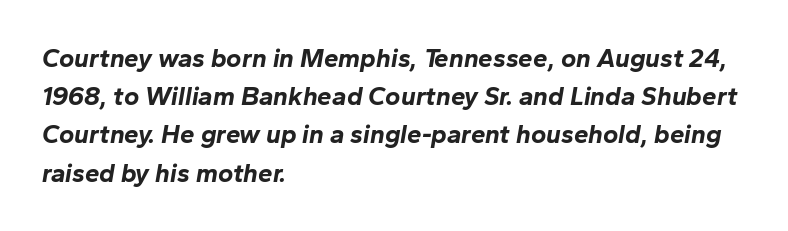
Q: Is the text bold? A: Yes.
Q: Is the text italic (slanted)? A: Yes, it leans right by about 10 degrees.
Q: Is the text underlined? A: No.
Q: How is the paragraph aligned? A: Left-aligned.
Q: Is the spacing between letters normal or unusually wide? A: Normal.
Q: Is the spacing between lines tight, normal or loose? A: Normal.
